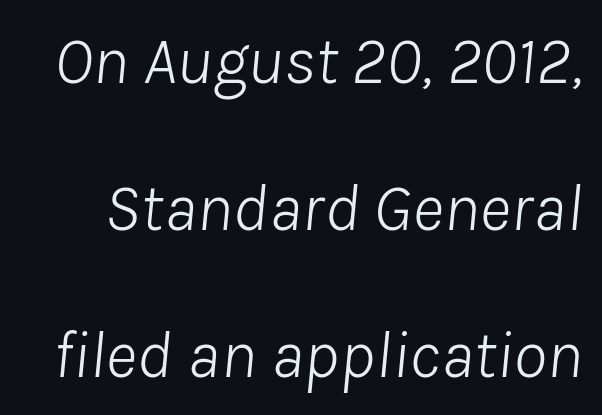
Q: Is the text bold? A: No.
Q: Is the text italic (slanted)? A: Yes, it leans right by about 8 degrees.
Q: Is the text underlined? A: No.
Q: Is the spacing between letters normal or unusually wide? A: Normal.
Q: Is the spacing between lines tight, normal or loose? A: Loose.
Q: Width (condensed, normal, or wide)? A: Normal.
Q: Stroke contrast? A: Low.
Q: x-height? A: Medium.
Q: Monospaced? A: No.
